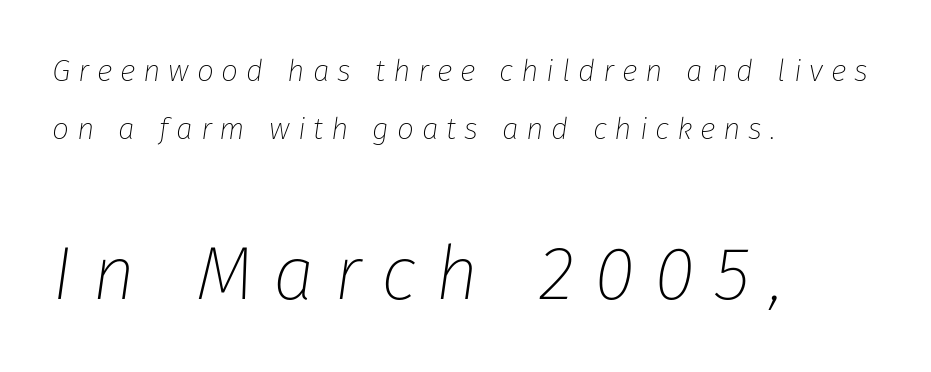
Notice the wide empty band between every row — that's loose leading. The tracking reads as deliberately expanded to a designer's eye. The characters are drawn with everyday or finer stroke widths. Whoever set this made the second block the dominant, larger element. The paragraph shown leans on its left margin.
